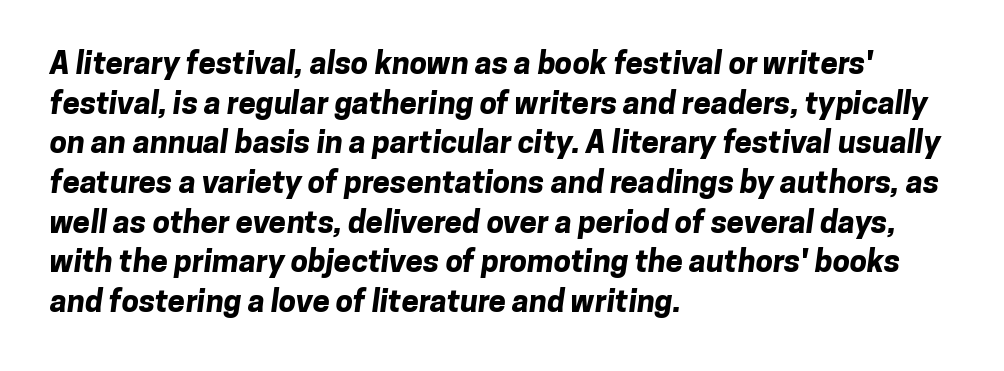
Look at the bottom of the vertical strokes: they stop flat, with no serifs. The face used here has the dense, thick strokes of a bold. A clean baseline with only descenders dipping below it. These lines stack with their left ends in a neat column. Observe the ordinary spacing: letters are neighbours, not strangers.
